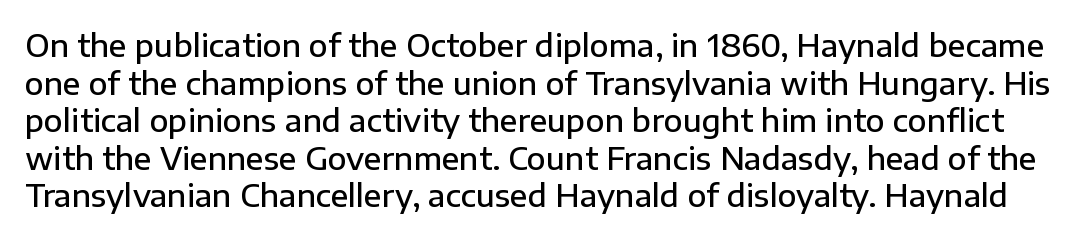
The characters look somewhat weighty, a semibold short of true bold. A typesetter would label this face a sans. Compared with typical body copy, the letter spacing here is the same. Is this a fixed-width face? No — the glyphs have proportional, varying widths. This is the regular roman posture of the typeface. The foot of each line stays bare and open.
